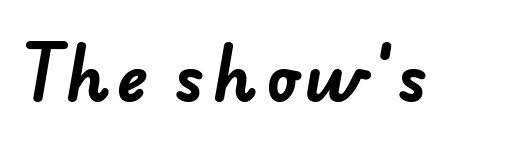
{"serif": "no", "bold": "yes", "weight": "bold", "width": "normal", "stroke_contrast": "low", "x_height": "small", "monospaced": "no", "underline": "no", "glyph_px": 64}
